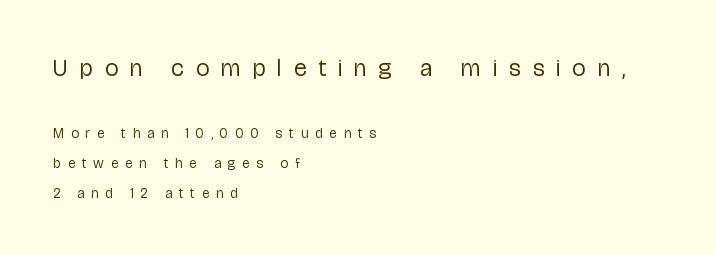
{"italic": "no", "bold": "no", "underline": "no", "align": "left", "line_spacing": "loose", "line_spacing_ratio": 2.15, "letter_spacing": "wide", "letter_spacing_em": 0.5, "larger_block": "first", "size_ratio": 1.71, "glyph_px": 24}
